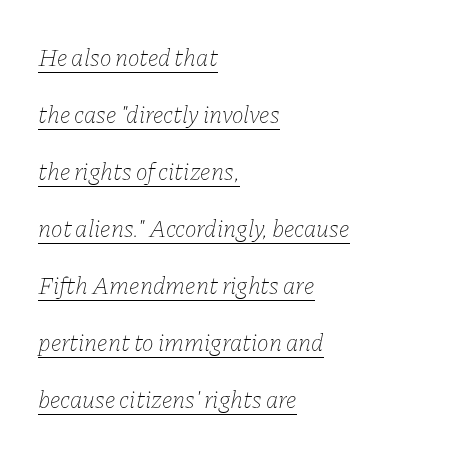
{"italic": "yes", "lean": "right", "slant_degrees": 11, "bold": "no", "underline": "yes", "align": "left", "line_spacing": "loose", "line_spacing_ratio": 2.28, "letter_spacing": "normal", "letter_spacing_em": 0.0, "glyph_px": 25}
